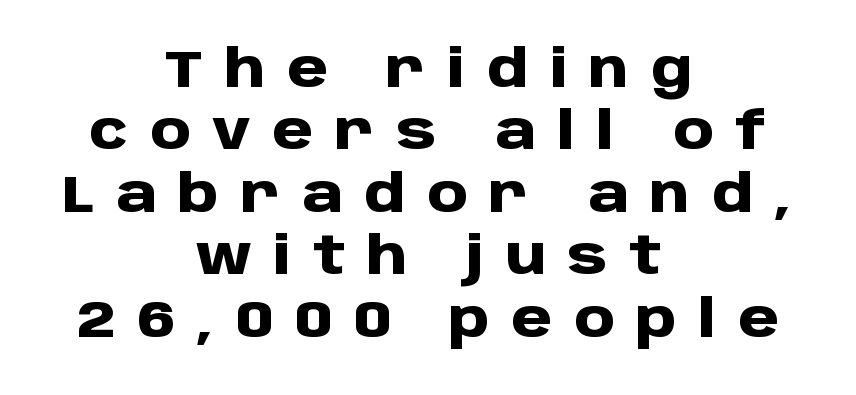
The image shows 52 px heavy sans-serif type, upright; set centered, line spacing 1.2x, unusually wide letter spacing (+0.41 em), not underlined; low stroke contrast and a large x-height.
